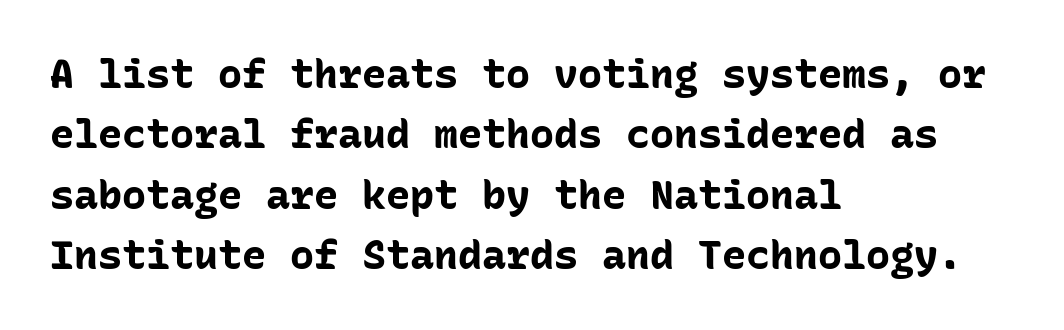
Do the characters align in a grid? Yes, the font is monospaced. The letters stand upright; this is a roman face. Regarding serifs, this sample does without them. If you measured baseline to baseline, you'd find a middling distance. You'd pick this weight for a headline — it's a proper bold. Tracking value appears to be zero — textbook default spacing.
